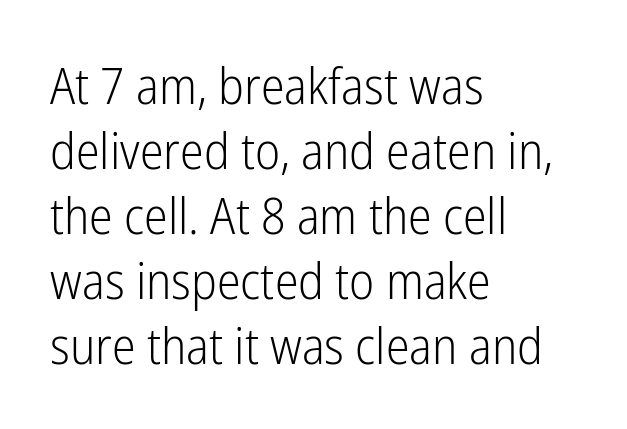
Italic: no, the glyphs are upright roman. The rendering uses natural spacing where letterforms have individual widths. Underline: absent. A quiet, ordinary-to-light weight characterises the typeface.
